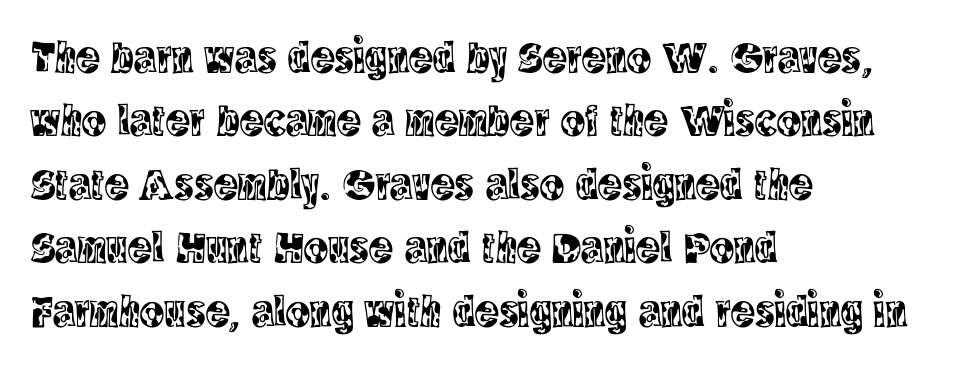
Any mark beneath the type? The region is blank. Left-aligned paragraph, ragged on the right. Regular leading. Nothing unusual about the tracking: characters are spaced as the font intends. A typesetter would label this face a serif. This is roman type, the default non-slanted kind.
